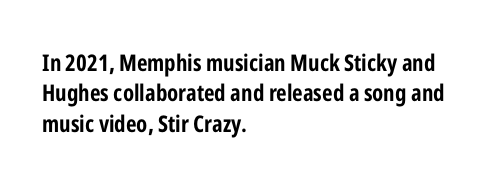
{"italic": "no", "bold": "yes", "underline": "no", "align": "left", "line_spacing": "normal", "line_spacing_ratio": 1.32, "letter_spacing": "normal", "letter_spacing_em": 0.0, "glyph_px": 23}
